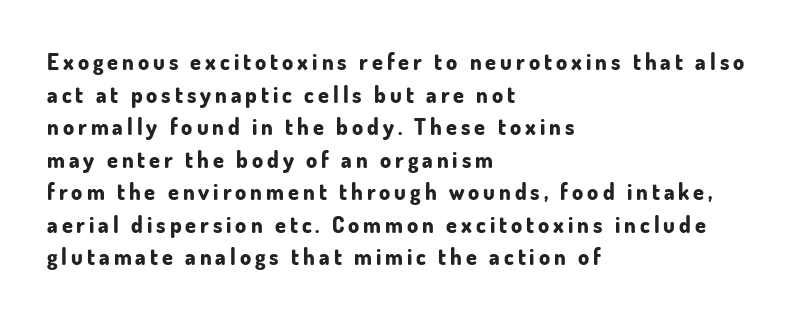
This sample is left-justified, so line endings fall wherever the words run out. Plenty of ink on the page — the face is bold. No word sits above an underline. Horizontal bands of white between lines are of average thickness. Ascenders rise straight up at ninety degrees.
